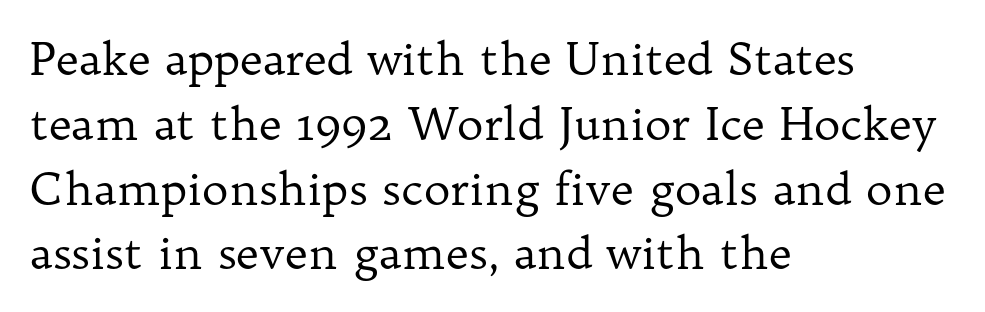
Q: Is the text bold? A: No.
Q: Is the text italic (slanted)? A: No, it is upright.
Q: Is the typeface a serif or a sans-serif typeface? A: Serif.
Q: Is the text underlined? A: No.
Q: How is the paragraph aligned? A: Left-aligned.
Q: Is the spacing between letters normal or unusually wide? A: Normal.
Q: Is the spacing between lines tight, normal or loose? A: Normal.
Q: Width (condensed, normal, or wide)? A: Normal.
Q: Stroke contrast? A: Low.
Q: x-height? A: Medium.
Q: Monospaced? A: No.
